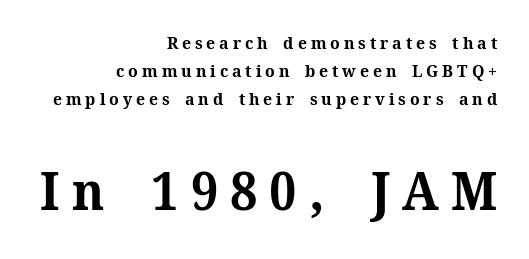
Q: Is the text bold? A: Yes.
Q: Is the text italic (slanted)? A: No, it is upright.
Q: Is the typeface a serif or a sans-serif typeface? A: Serif.
Q: Is the text underlined? A: No.
Q: How is the paragraph aligned? A: Right-aligned.
Q: Is the spacing between letters normal or unusually wide? A: Unusually wide.
Q: Is the spacing between lines tight, normal or loose? A: Normal.
Q: Which block of text is set in a larger size, the first (top) or the second (bottom)? A: The second (bottom) one.
Q: Width (condensed, normal, or wide)? A: Normal.
Q: Stroke contrast? A: Medium.
Q: x-height? A: Medium.
Q: Monospaced? A: No.
